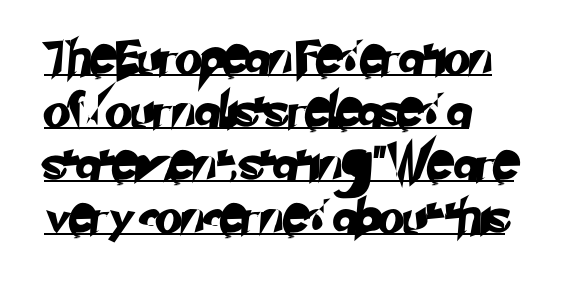
I'd call this a sans setting — the letters go barefoot. If you measured baseline to baseline, you'd find a middling distance. The lines in this sample share a left origin and differ only in where they stop. The face used here appears with an underline applied. Honestly, the letter spacing is just normal — you wouldn't notice it. These lines are rendered in a variable-pitch font.
